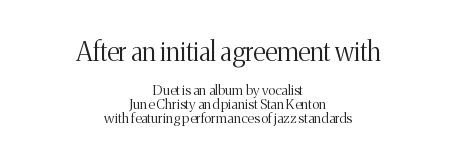
Standard letterfit; no display-style spreading of the glyphs. The font's upright variant was chosen for this text. Weight: regular or lighter. In CSS terms this would be text-align: center. The passage shown is not underscored anywhere. The vertical gap from one line to the next is small.
